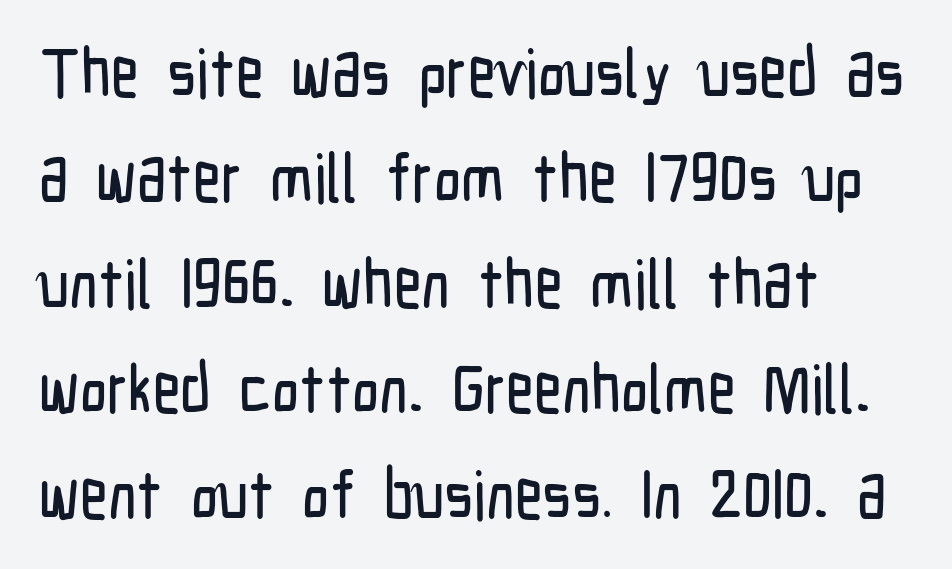
Nope, no serifs anywhere on these letters. Evenly set lines give the paragraph a standard silhouette. Line beginnings align vertically; line endings do not. The passage shown is not underscored anywhere. How are the letters spaced? Ordinarily, with no added tracking. Do the characters align in a grid? No, the font is proportional.
